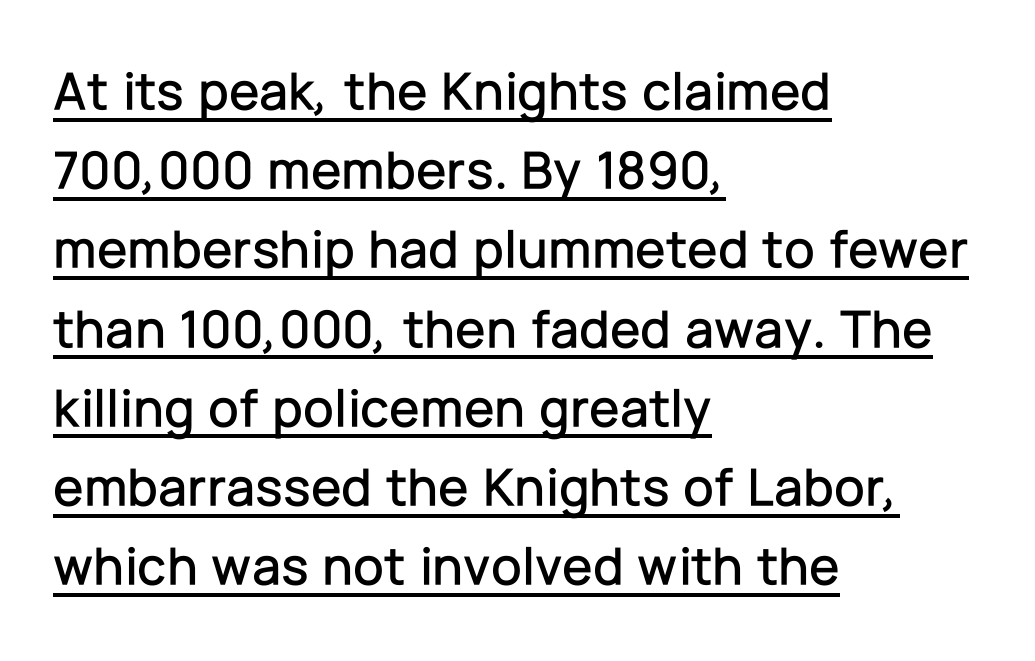
A typesetter would call this proportional, since set widths differ per character. This is roman type, the default non-slanted kind. Stroke terminals: plain, sans-serif. The string is rendered with underlining switched on.
